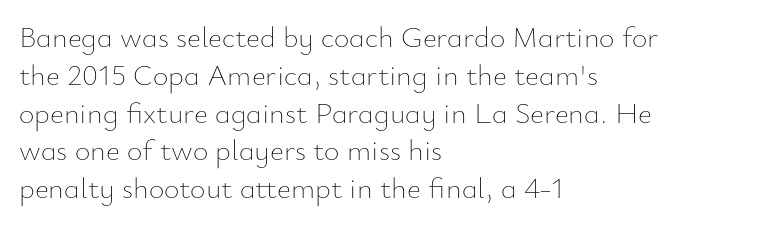
Decoration check: the copy has no underline. Character widths vary here, with narrow letters taking less room than wide ones. In terms of posture, this sample is upright. The cut favours lightness, reaching ordinary text weight at its darkest.
